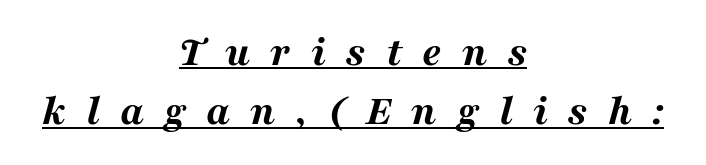
The image shows 43 px bold, wide type, italic (leaning right); set centered, normal line spacing (1.38x), unusually wide letter spacing (+0.47 em), underlined; medium stroke contrast and a medium x-height.
